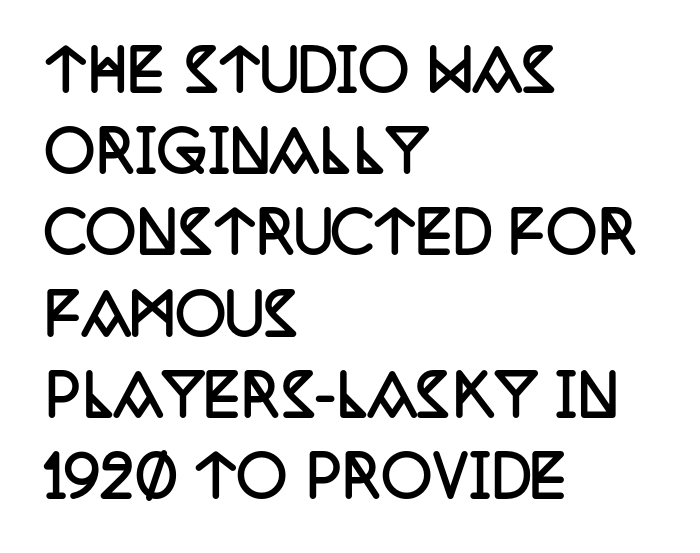
Q: Is the text bold? A: Yes.
Q: Is the text italic (slanted)? A: No, it is upright.
Q: Is the typeface a serif or a sans-serif typeface? A: Serif.
Q: Is the text underlined? A: No.
Q: How is the paragraph aligned? A: Left-aligned.
Q: Is the spacing between letters normal or unusually wide? A: Normal.
Q: Is the spacing between lines tight, normal or loose? A: Normal.
Q: Width (condensed, normal, or wide)? A: Condensed.
Q: Stroke contrast? A: Low.
Q: x-height? A: Large.
Q: Monospaced? A: No.
